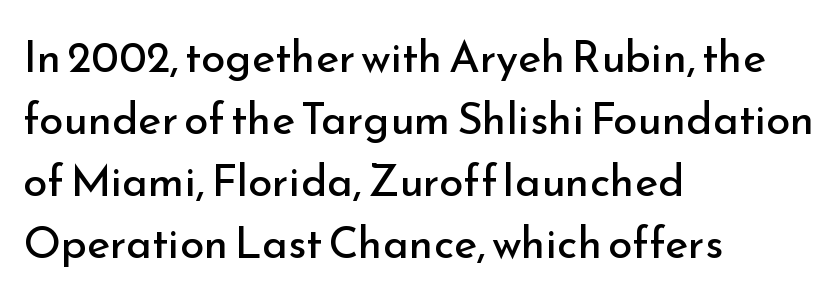
Q: Is the text bold? A: No.
Q: Is the text italic (slanted)? A: No, it is upright.
Q: Is the typeface a serif or a sans-serif typeface? A: Sans-serif.
Q: Is the text underlined? A: No.
Q: How is the paragraph aligned? A: Left-aligned.
Q: Is the spacing between letters normal or unusually wide? A: Normal.
Q: Is the spacing between lines tight, normal or loose? A: Normal.
Q: Width (condensed, normal, or wide)? A: Normal.
Q: Stroke contrast? A: Low.
Q: x-height? A: Small.
Q: Monospaced? A: No.
